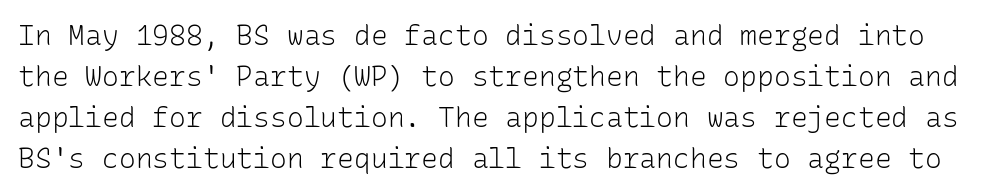
Rule under the text: the space is simply empty. The letters stand straight up with perfectly vertical stems. How are the letters spaced? Ordinarily, with no added tracking. The strokes are not fattened; the text isn't bold.
